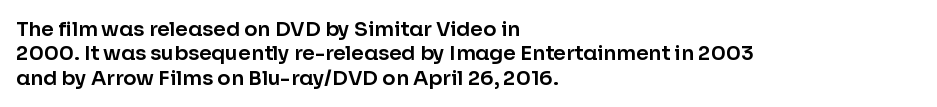
{"italic": "no", "underline": "no", "align": "left", "line_spacing_ratio": 1.22, "letter_spacing": "normal", "letter_spacing_em": 0.0, "glyph_px": 20}
